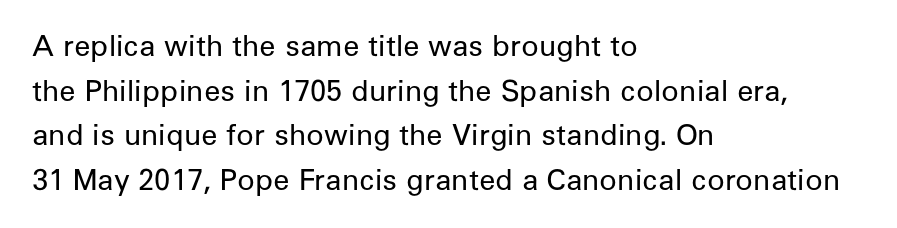
{"serif": "no", "italic": "no", "bold": "no", "weight": "regular", "width": "normal", "stroke_contrast": "low", "x_height": "medium", "monospaced": "no", "underline": "no", "align": "left", "line_spacing": "normal", "line_spacing_ratio": 1.54, "letter_spacing": "normal", "letter_spacing_em": 0.0, "glyph_px": 29}
